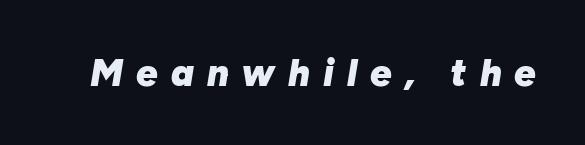
The image shows 38 px heavy type, italic (leaning right); set unusually wide letter spacing (+0.34 em), not underlined; low stroke contrast and a medium x-height.
